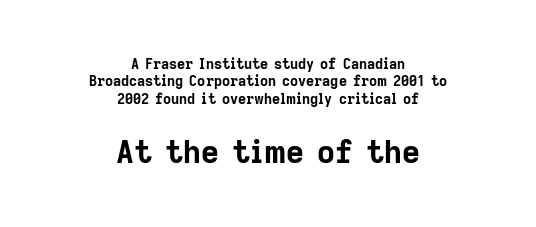
Q: Is the text bold? A: Yes.
Q: Is the text italic (slanted)? A: No, it is upright.
Q: Is the typeface a serif or a sans-serif typeface? A: Sans-serif.
Q: Is the text underlined? A: No.
Q: How is the paragraph aligned? A: Centered.
Q: Is the spacing between letters normal or unusually wide? A: Normal.
Q: Which block of text is set in a larger size, the first (top) or the second (bottom)? A: The second (bottom) one.
Q: Width (condensed, normal, or wide)? A: Normal.
Q: Stroke contrast? A: Low.
Q: x-height? A: Medium.
Q: Monospaced? A: No.
